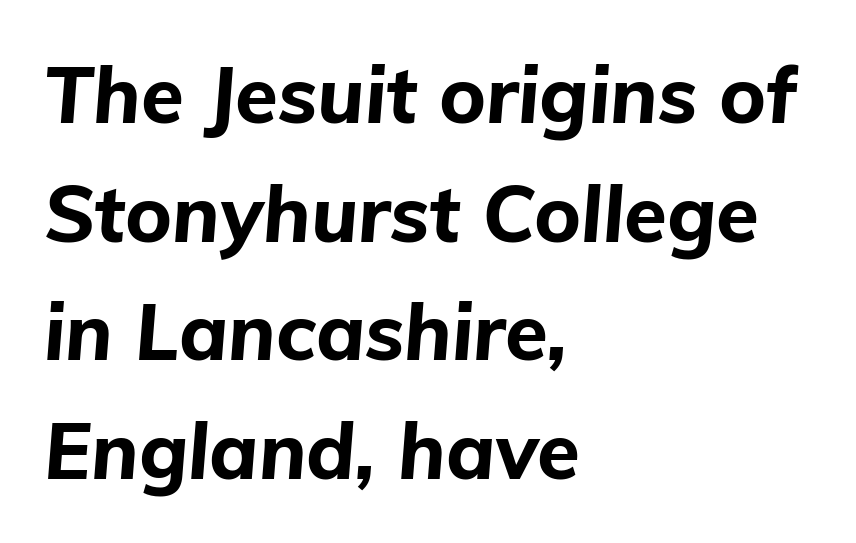
Layout note: lines flush left. Heavy-handed strokes throughout: this text is bold. Nothing unusual about the tracking: characters are spaced as the font intends. Spacing verdict: proportional, widths tailored to each character. The string is rendered with underlining switched off. Designer's note — italics engaged.
